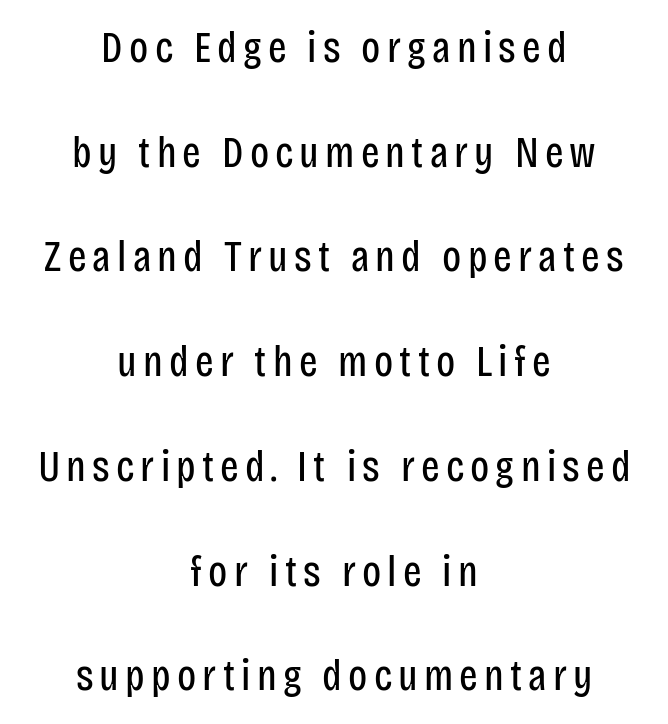
{"serif": "no", "italic": "no", "bold": "no", "weight": "regular", "width": "condensed", "stroke_contrast": "low", "x_height": "large", "monospaced": "no", "underline": "no", "align": "center", "line_spacing": "loose", "line_spacing_ratio": 2.38, "glyph_px": 44}
